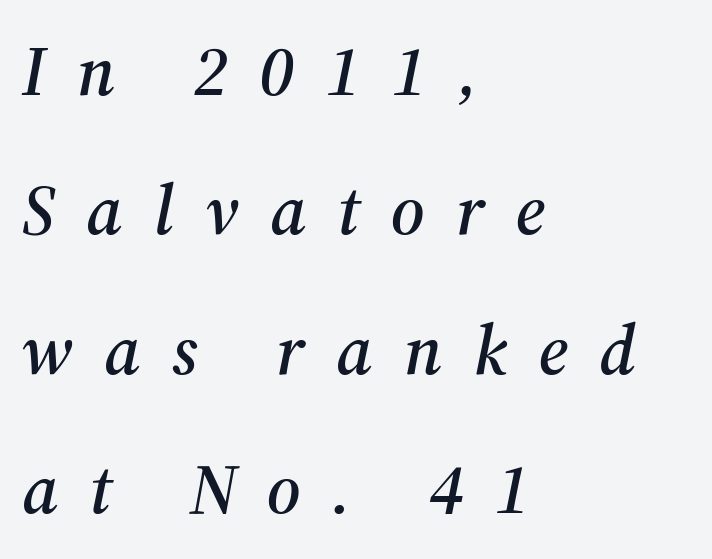
Q: Is the text italic (slanted)? A: Yes, it leans right by about 12 degrees.
Q: Is the typeface a serif or a sans-serif typeface? A: Serif.
Q: Is the text underlined? A: No.
Q: How is the paragraph aligned? A: Left-aligned.
Q: Is the spacing between letters normal or unusually wide? A: Unusually wide.
Q: Is the spacing between lines tight, normal or loose? A: Loose.
Q: Width (condensed, normal, or wide)? A: Normal.
Q: Stroke contrast? A: Medium.
Q: x-height? A: Medium.
Q: Monospaced? A: No.
